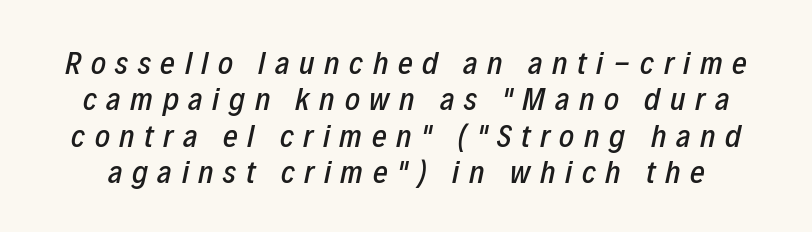
{"italic": "yes", "lean": "right", "slant_degrees": 12, "width": "condensed", "stroke_contrast": "low", "x_height": "medium", "monospaced": "no", "underline": "no", "line_spacing": "tight", "line_spacing_ratio": 1.14, "letter_spacing": "wide", "letter_spacing_em": 0.3, "glyph_px": 32}
